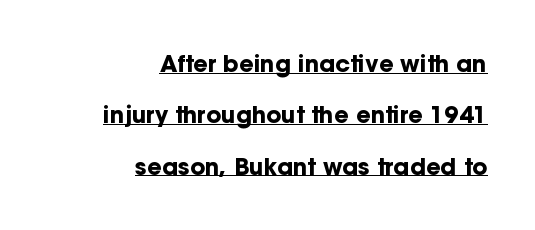
Q: Is the text bold? A: Yes.
Q: Is the text italic (slanted)? A: No, it is upright.
Q: Is the text underlined? A: Yes.
Q: How is the paragraph aligned? A: Right-aligned.
Q: Is the spacing between letters normal or unusually wide? A: Normal.
Q: Is the spacing between lines tight, normal or loose? A: Loose.
